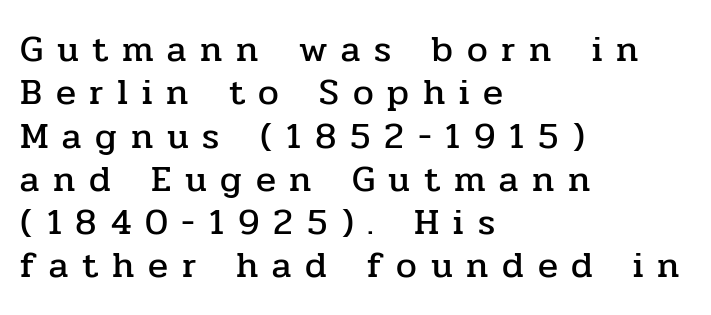
{"serif": "yes", "italic": "no", "width": "normal", "stroke_contrast": "low", "x_height": "medium", "monospaced": "no", "underline": "no", "align": "left", "line_spacing_ratio": 1.17, "letter_spacing": "wide", "letter_spacing_em": 0.37, "glyph_px": 37}
